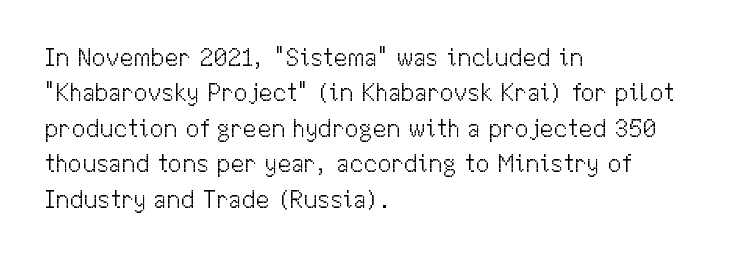
Plain, unruled lines of type. Is the type heavy? It reads as light-to-regular instead. Interline gaps are of average width in this sample. In terms of posture, this sample is upright. These lines are set flush left with a ragged right edge. Nothing unusual about the tracking: characters are spaced as the font intends.
